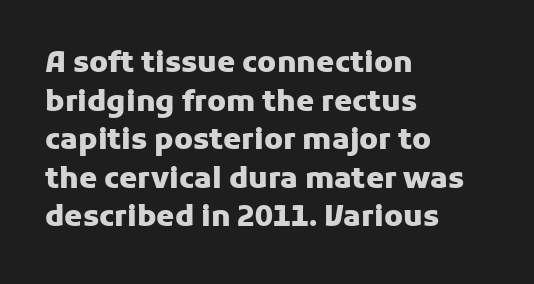
The image shows 29 px heavy sans-serif type, upright; set left-aligned, normal line spacing (1.33x), normal letter spacing, not underlined; low stroke contrast and a medium x-height.
